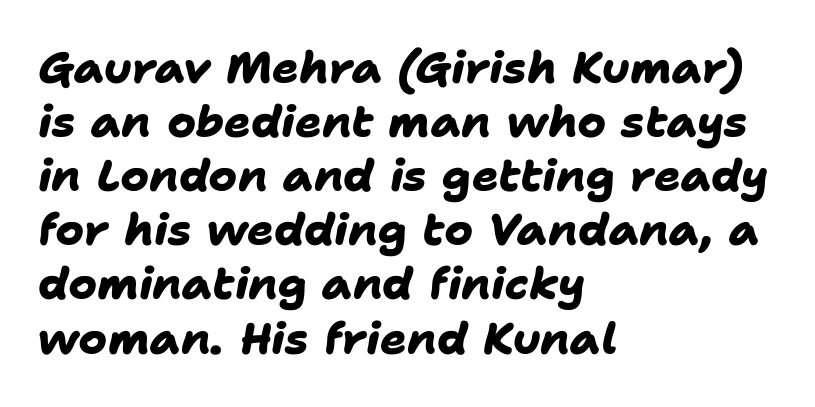
{"serif": "no", "bold": "yes", "weight": "heavy", "width": "normal", "stroke_contrast": "low", "x_height": "medium", "monospaced": "no", "underline": "no", "align": "left", "line_spacing_ratio": 1.23, "letter_spacing": "normal", "letter_spacing_em": 0.0, "glyph_px": 44}
